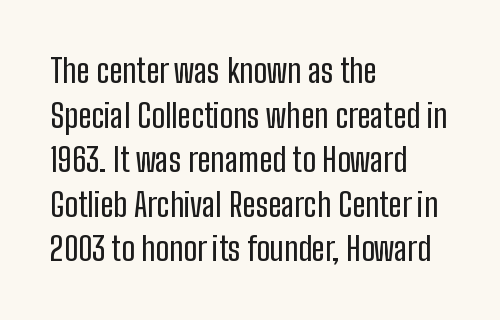
A clean baseline with only descenders dipping below it. The rag falls on the right side of this text block. Letter spacing: default. Think of a printed novel: that variable character pitch is what you see here.
